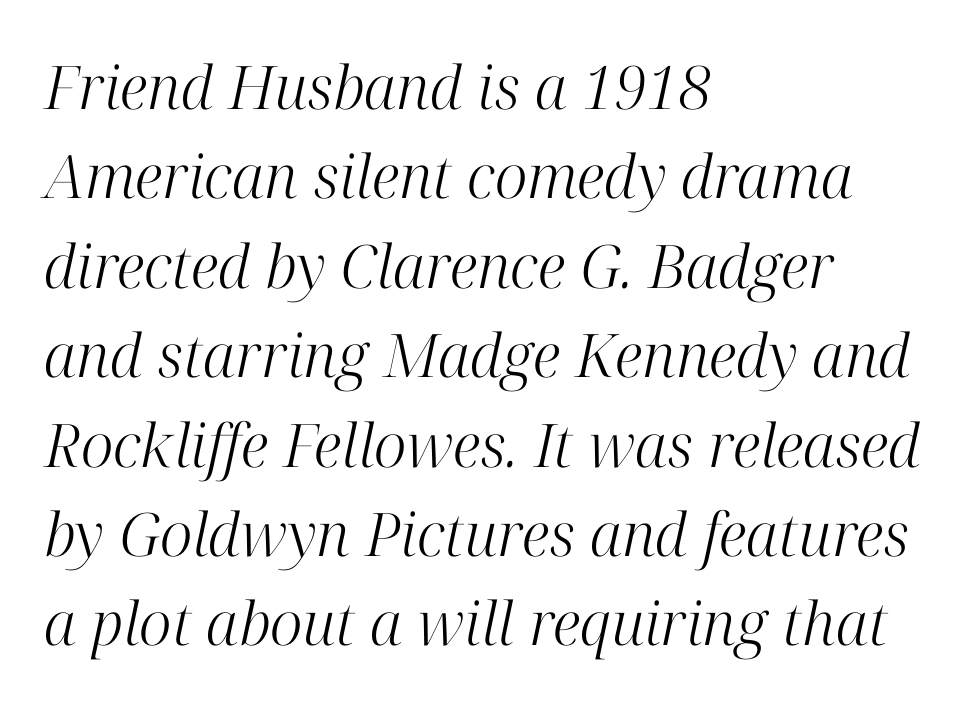
Q: Is the text bold? A: No.
Q: Is the text italic (slanted)? A: Yes, it leans right by about 12 degrees.
Q: Is the typeface a serif or a sans-serif typeface? A: Serif.
Q: Is the text underlined? A: No.
Q: How is the paragraph aligned? A: Left-aligned.
Q: Is the spacing between letters normal or unusually wide? A: Normal.
Q: Is the spacing between lines tight, normal or loose? A: Normal.
Q: Width (condensed, normal, or wide)? A: Normal.
Q: Stroke contrast? A: High.
Q: x-height? A: Medium.
Q: Monospaced? A: No.
